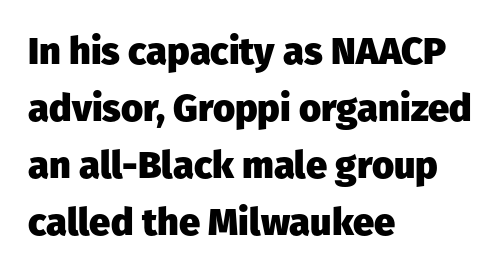
The image shows 38 px heavy sans-serif type, upright; set left-aligned, normal line spacing (1.5x), normal letter spacing, not underlined; low stroke contrast and a medium x-height.
